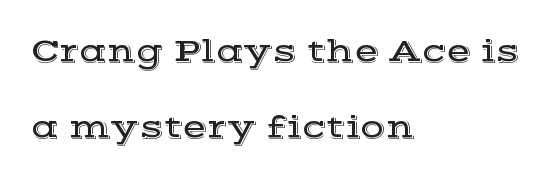
The image shows 32 px wide serif type, upright; set left-aligned, loose line spacing (2.36x), normal letter spacing, not underlined; a medium x-height.
